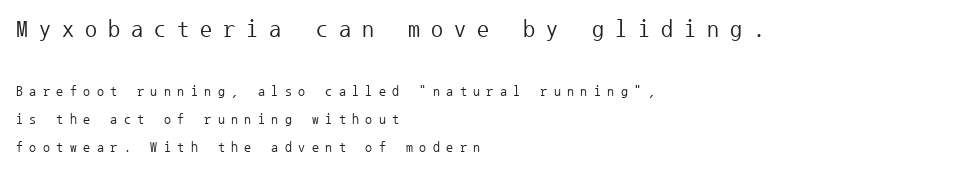
Honestly, the rows look like they've been pulled way apart. The face used here is rendered with a markedly widened letterfit. Just letters on the line, the space beneath them empty. These two chunks differ in scale, with the top chunk taking the larger measure. Stems here are at most as thick as an everyday book face. This sample uses an upright cut, with every glyph sitting square on the baseline.
